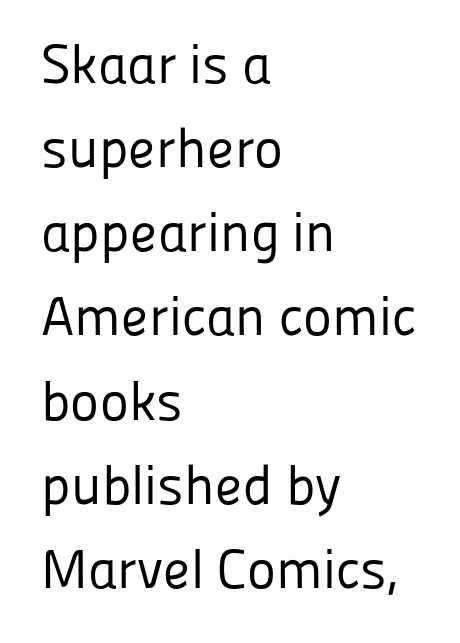
Students, observe: this is what conventionally led text looks like. What stands out about the letter spacing? Nothing — it is the standard amount. Proportional: the letters do not fall into vertical columns. The type family on display is of the sans-serif kind. Glance below the letters and you will spot only blank space.
